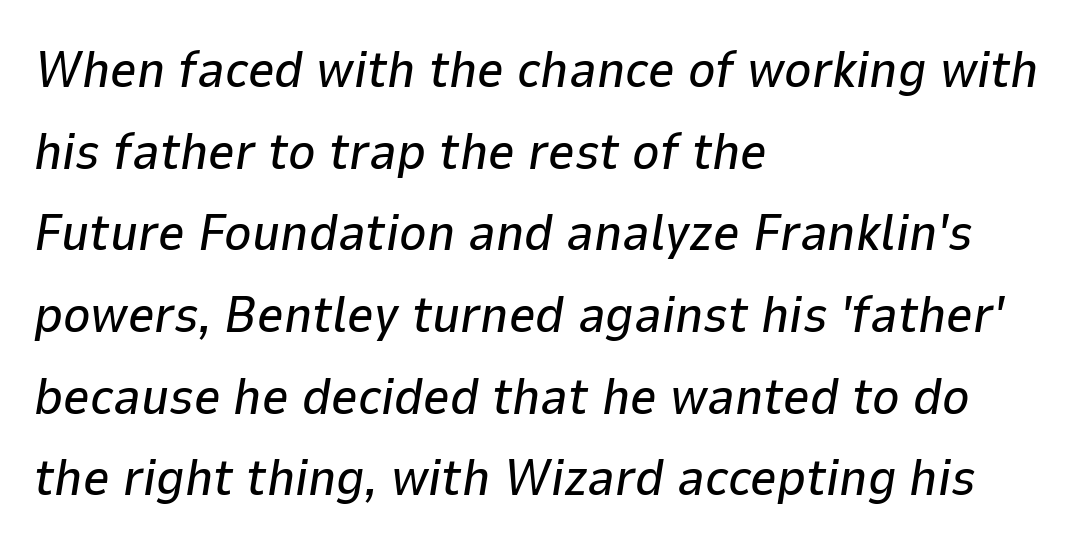
Q: Is the text italic (slanted)? A: Yes, it leans right by about 9 degrees.
Q: Is the text underlined? A: No.
Q: How is the paragraph aligned? A: Left-aligned.
Q: Is the spacing between letters normal or unusually wide? A: Normal.
Q: Is the spacing between lines tight, normal or loose? A: Normal.
Q: Width (condensed, normal, or wide)? A: Normal.
Q: Stroke contrast? A: Low.
Q: x-height? A: Medium.
Q: Monospaced? A: No.
